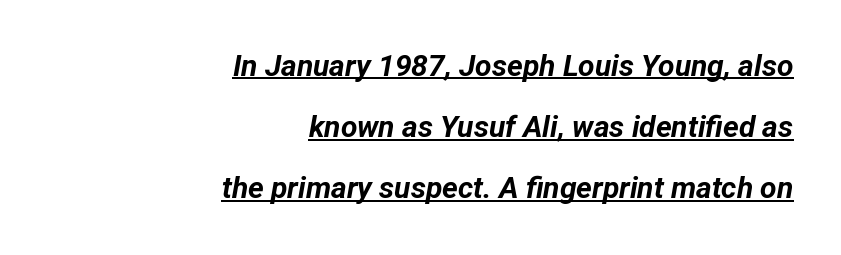
Q: Is the text bold? A: Yes.
Q: Is the text italic (slanted)? A: Yes, it leans right by about 12 degrees.
Q: Is the text underlined? A: Yes.
Q: How is the paragraph aligned? A: Right-aligned.
Q: Is the spacing between letters normal or unusually wide? A: Normal.
Q: Is the spacing between lines tight, normal or loose? A: Loose.
Q: Width (condensed, normal, or wide)? A: Normal.
Q: Stroke contrast? A: Low.
Q: x-height? A: Medium.
Q: Monospaced? A: No.
